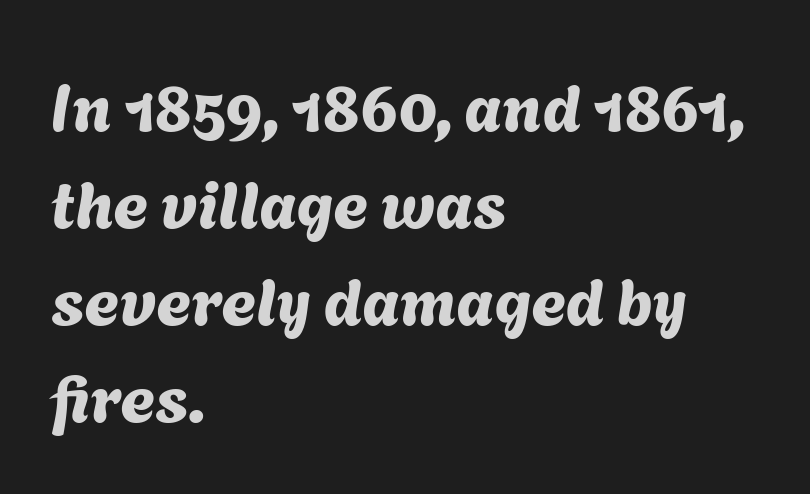
The image shows 67 px sans-serif type; set left-aligned, normal line spacing (1.45x), normal letter spacing, not underlined; medium stroke contrast and a medium x-height.
